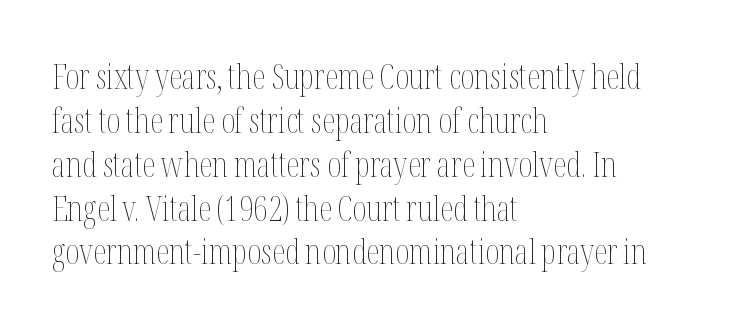
Just letters on the line, the space beneath them empty. Unlike italic type, these characters show no tilt at all. The rendering uses natural spacing where letterforms have individual widths. Stem width sits at or under what a default text font uses. Regarding leading, the lines here are spaced in the standard way. Inter-character spacing is left at the font's built-in metrics.
